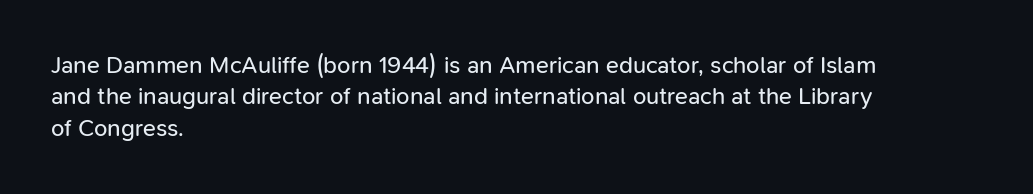
{"italic": "no", "bold": "no", "underline": "no", "align": "left", "line_spacing": "normal", "line_spacing_ratio": 1.31, "letter_spacing": "normal", "letter_spacing_em": 0.0, "glyph_px": 24}
